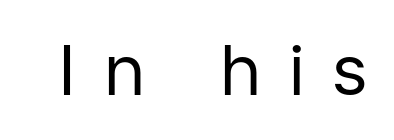
The image shows 69 px regular-weight sans-serif type, upright; set unusually wide letter spacing (+0.44 em), not underlined; low stroke contrast and a medium x-height.
